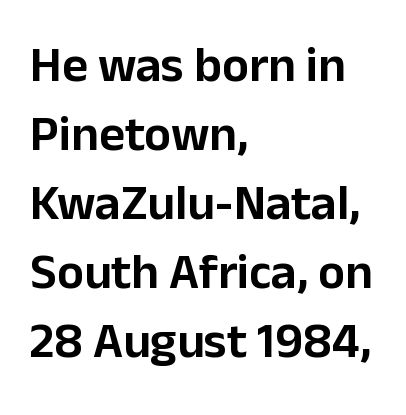
Q: Is the text italic (slanted)? A: No, it is upright.
Q: Is the typeface a serif or a sans-serif typeface? A: Sans-serif.
Q: Is the text underlined? A: No.
Q: How is the paragraph aligned? A: Left-aligned.
Q: Is the spacing between letters normal or unusually wide? A: Normal.
Q: Is the spacing between lines tight, normal or loose? A: Normal.
Q: Width (condensed, normal, or wide)? A: Normal.
Q: Stroke contrast? A: Low.
Q: x-height? A: Medium.
Q: Monospaced? A: No.
